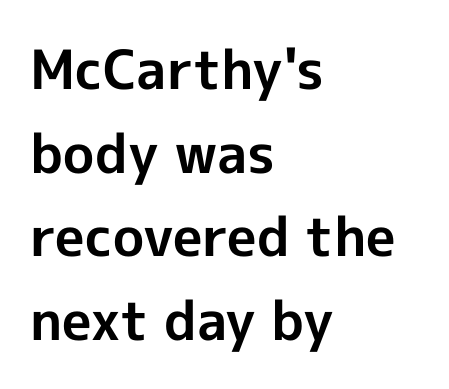
The image shows 54 px bold sans-serif type, upright; set left-aligned, normal line spacing (1.55x), normal letter spacing, not underlined; a medium x-height.
